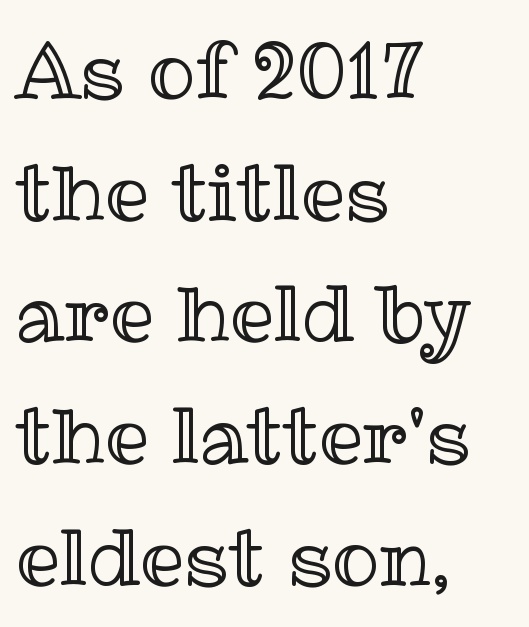
{"italic": "no", "width": "normal", "x_height": "medium", "monospaced": "no", "underline": "no", "align": "left", "line_spacing": "normal", "line_spacing_ratio": 1.56, "letter_spacing": "normal", "letter_spacing_em": 0.0, "glyph_px": 78}
